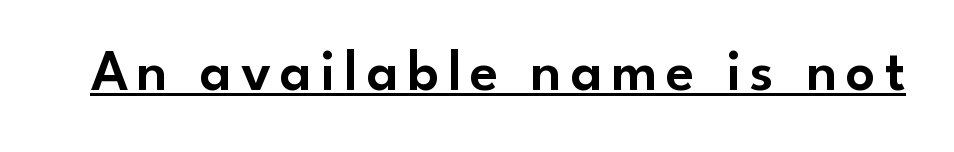
Q: Is the text italic (slanted)? A: No, it is upright.
Q: Is the typeface a serif or a sans-serif typeface? A: Sans-serif.
Q: Is the text underlined? A: Yes.
Q: Width (condensed, normal, or wide)? A: Normal.
Q: Stroke contrast? A: Low.
Q: x-height? A: Small.
Q: Monospaced? A: No.
